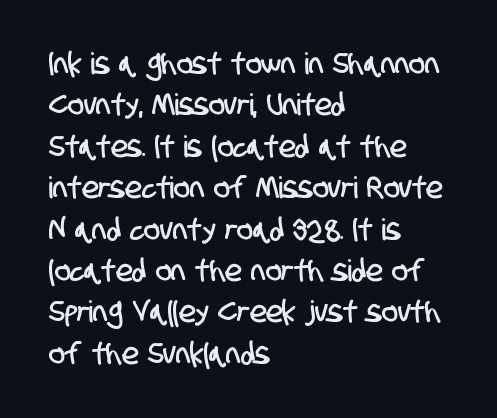
Tracking here is standard; glyphs follow each other at the usual distance. Short and long lines alike share a common starting point at left. In terms of leading, this rendering sits right in the middle. Regarding serifs, this sample does without them. Has an underline been added? It has not. Here the designer chose a conventional face with non-uniform glyph widths.
